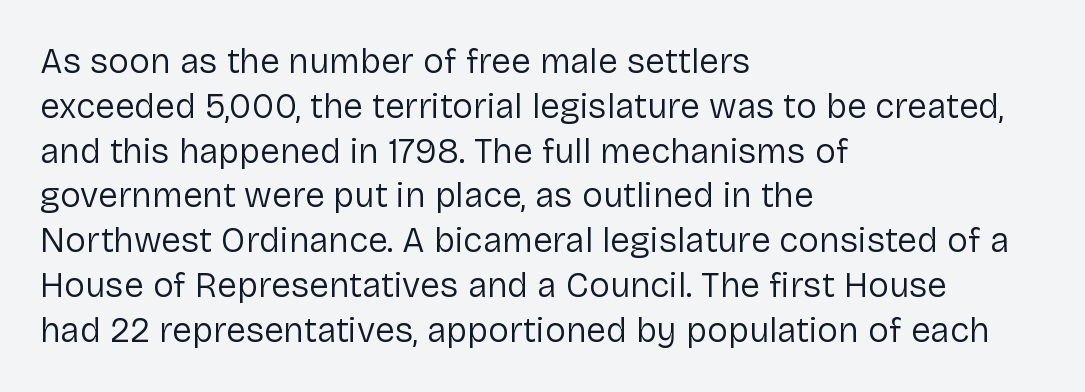
Alignment: flush left. Clear beneath every line of the passage. Posture: straight, roman, zero tilt. This reads as an unemphasized weight, regular at the heaviest. A typesetter would label this face a sans. Honestly, the letter spacing is just normal — you wouldn't notice it.
